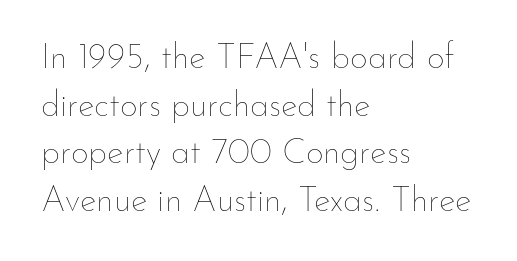
The passage shown is typed in a proportional face where columns would drift. The gap between lines stays unmarked. The designer left line spacing at the default. Caption: multi-line text, flush left, ragged right.
